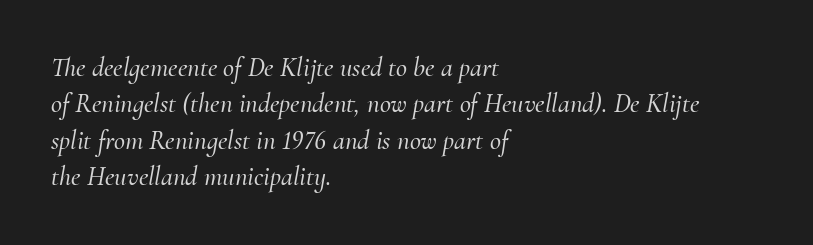
Q: Is the text italic (slanted)? A: Yes, it leans right by about 10 degrees.
Q: Is the text underlined? A: No.
Q: How is the paragraph aligned? A: Left-aligned.
Q: Is the spacing between letters normal or unusually wide? A: Normal.
Q: Is the spacing between lines tight, normal or loose? A: Normal.
